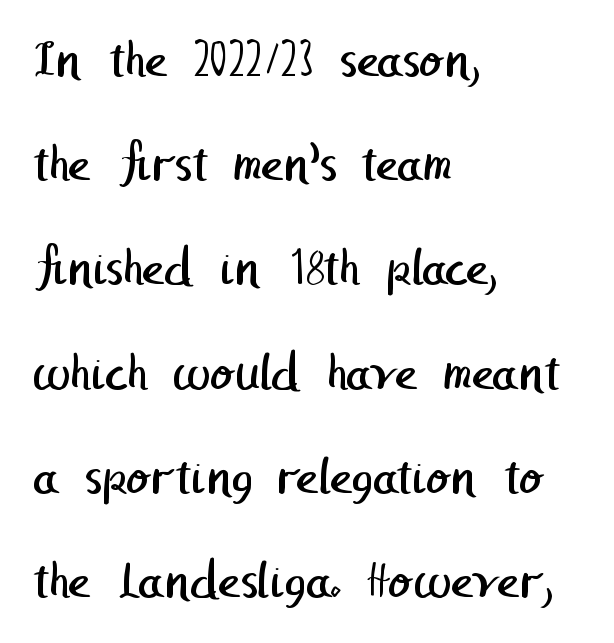
Q: Is the text bold? A: No.
Q: Is the typeface a serif or a sans-serif typeface? A: Sans-serif.
Q: Is the text underlined? A: No.
Q: How is the paragraph aligned? A: Left-aligned.
Q: Is the spacing between letters normal or unusually wide? A: Normal.
Q: Is the spacing between lines tight, normal or loose? A: Loose.
Q: Width (condensed, normal, or wide)? A: Normal.
Q: Stroke contrast? A: Low.
Q: x-height? A: Medium.
